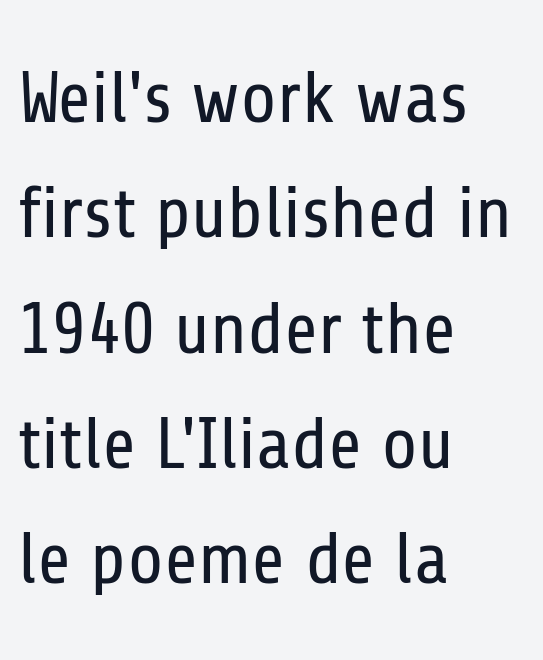
Check the space under the baseline: it is left empty. Nobody touched the tracking dial on this one. Stroke mass is kept to a normal reading level or below. Nope, not italic — everything's standing straight. The letters advance in unequal steps, a hallmark of proportional type. The typeface chosen for these lines omits serifs.
